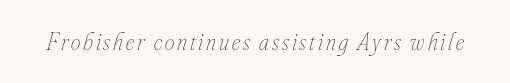
Q: Is the text bold? A: No.
Q: Is the text italic (slanted)? A: Yes, it leans right by about 16 degrees.
Q: Is the text underlined? A: No.
